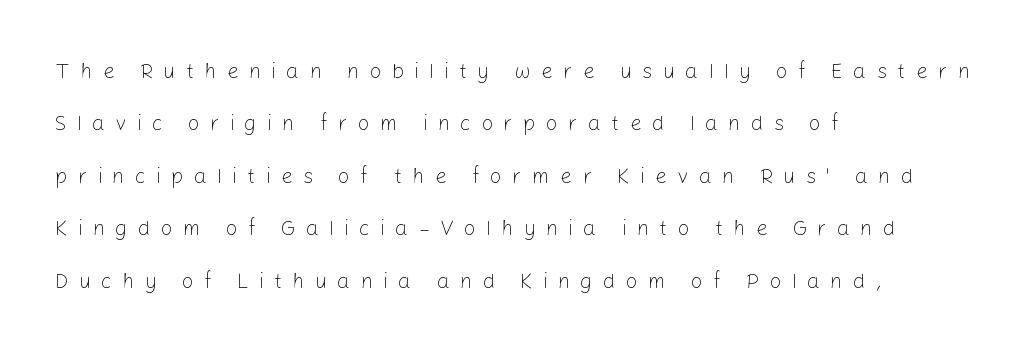
Upright lettering throughout. Does the leading feel generous? Absolutely, it's lavish. Quick note: underline off. Typeset ragged right — the left edge is the straight one. Display-style spreading of the glyphs; the letterfit is very open.
